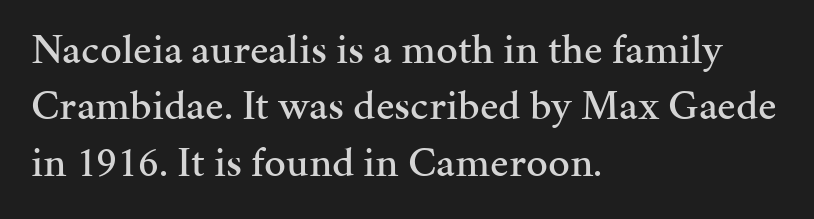
{"serif": "yes", "italic": "no", "width": "normal", "stroke_contrast": "medium", "x_height": "medium", "monospaced": "no", "underline": "no", "align": "left", "line_spacing": "normal", "line_spacing_ratio": 1.31, "letter_spacing": "normal", "letter_spacing_em": 0.0, "glyph_px": 43}
